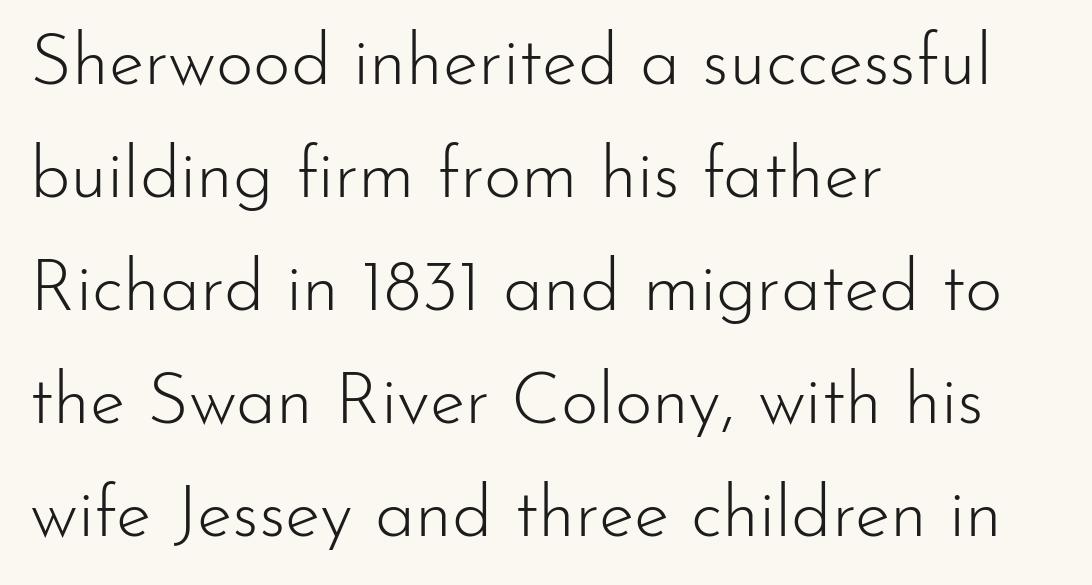
Q: Is the text bold? A: No.
Q: Is the text italic (slanted)? A: No, it is upright.
Q: Is the typeface a serif or a sans-serif typeface? A: Sans-serif.
Q: Is the text underlined? A: No.
Q: How is the paragraph aligned? A: Left-aligned.
Q: Is the spacing between letters normal or unusually wide? A: Normal.
Q: Is the spacing between lines tight, normal or loose? A: Normal.
Q: Width (condensed, normal, or wide)? A: Normal.
Q: Stroke contrast? A: Low.
Q: x-height? A: Small.
Q: Monospaced? A: No.
